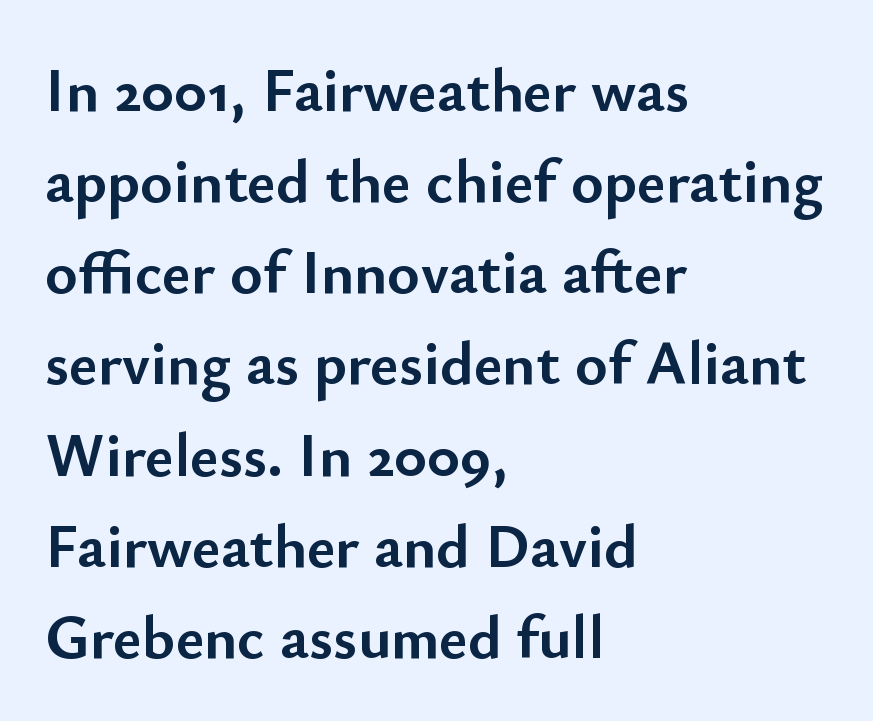
Q: Is the text bold? A: Yes.
Q: Is the text italic (slanted)? A: No, it is upright.
Q: Is the typeface a serif or a sans-serif typeface? A: Sans-serif.
Q: Is the text underlined? A: No.
Q: How is the paragraph aligned? A: Left-aligned.
Q: Is the spacing between letters normal or unusually wide? A: Normal.
Q: Is the spacing between lines tight, normal or loose? A: Normal.
Q: Width (condensed, normal, or wide)? A: Normal.
Q: Stroke contrast? A: Low.
Q: x-height? A: Small.
Q: Monospaced? A: No.
